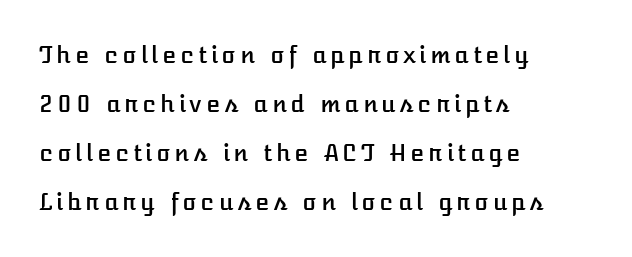
{"italic": "no", "underline": "no", "align": "left", "line_spacing": "loose", "line_spacing_ratio": 2.13, "glyph_px": 23}
